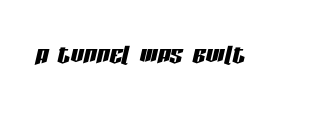
{"italic": "yes", "lean": "right", "slant_degrees": 13, "width": "condensed", "stroke_contrast": "low", "x_height": "large", "monospaced": "no", "underline": "no", "letter_spacing": "normal", "letter_spacing_em": 0.0, "glyph_px": 32}
